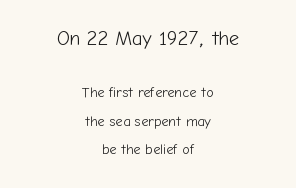
The image shows 20 px text type, upright; set centered, loose line spacing (2.02x), normal letter spacing, not underlined; the first (top) block is 1.43x larger.
